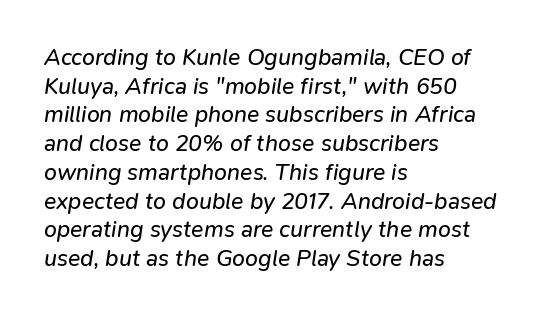
Leftover space on each line is placed entirely after the last word. The line texture is even and compact thanks to regular tracking. No heavy texture on the line: the type isn't bold. The text carries the slant typical of an italic or oblique font.
